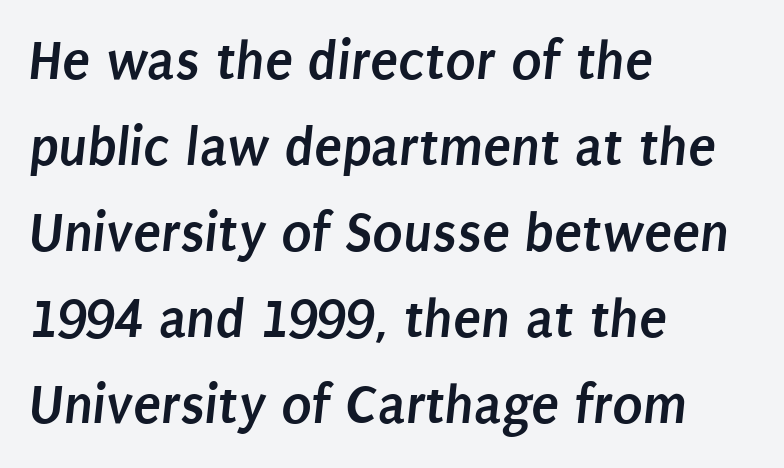
Pretty heavy lettering here — definitely bold. Looks like regular typesetting: each glyph gets only the width it needs. The vertical gap from one line to the next is medium. Nobody touched the tracking dial on this one. A clean baseline with only descenders dipping below it.
